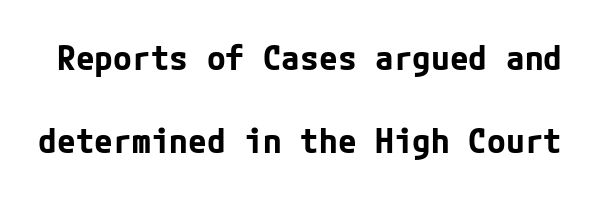
Ordinary non-slanted type is in use. Leading is clearly above the norm, producing a sparse column. The face used here has the dense, thick strokes of a bold. Compared with typical body copy, the letter spacing here is the same. Has an underline been added? It has not. The typeface chosen for these lines omits serifs.
